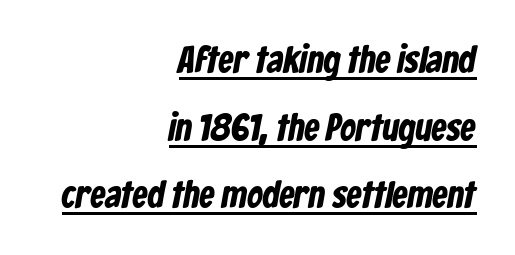
{"serif": "no", "width": "condensed", "stroke_contrast": "low", "x_height": "medium", "monospaced": "no", "underline": "yes", "align": "right", "line_spacing_ratio": 1.78, "letter_spacing": "normal", "letter_spacing_em": 0.0, "glyph_px": 38}
